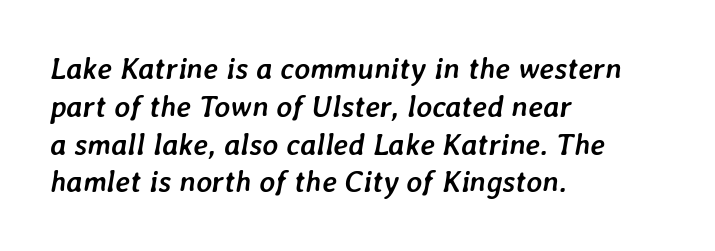
The image shows 30 px semibold type, italic (leaning right); set left-aligned, normal line spacing (1.26x), normal letter spacing, not underlined; low stroke contrast and a medium x-height.
